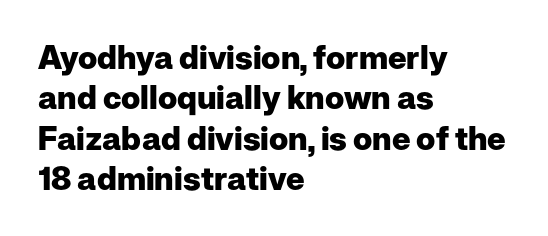
The image shows 32 px heavy sans-serif type, upright; set left-aligned, normal line spacing (1.26x), normal letter spacing, not underlined; low stroke contrast and a medium x-height.
